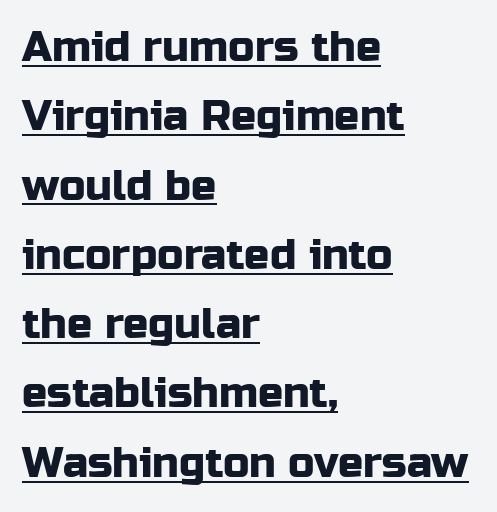
Q: Is the text italic (slanted)? A: No, it is upright.
Q: Is the typeface a serif or a sans-serif typeface? A: Sans-serif.
Q: Is the text underlined? A: Yes.
Q: How is the paragraph aligned? A: Left-aligned.
Q: Is the spacing between letters normal or unusually wide? A: Normal.
Q: Is the spacing between lines tight, normal or loose? A: Normal.
Q: Width (condensed, normal, or wide)? A: Normal.
Q: Stroke contrast? A: Low.
Q: x-height? A: Medium.
Q: Monospaced? A: No.
